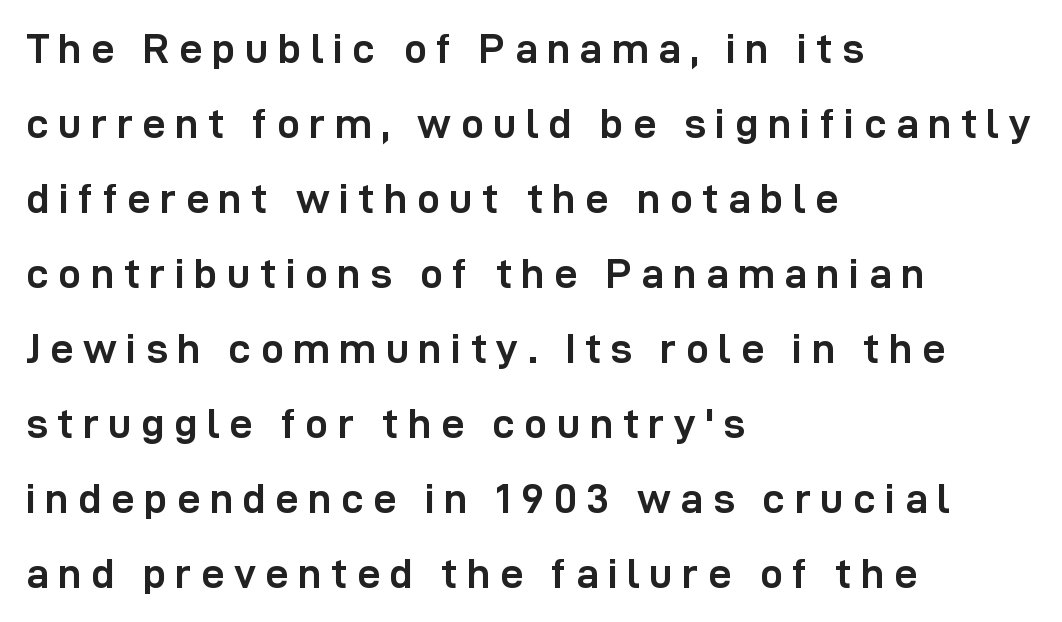
Character widths vary here, with narrow letters taking less room than wide ones. The passage shown is typeset with a sans-serif family. Descenders are the only things crossing below the line. Letter spacing: wide. Compared with an ordinary text face, these strokes are far heavier — a full bold.
